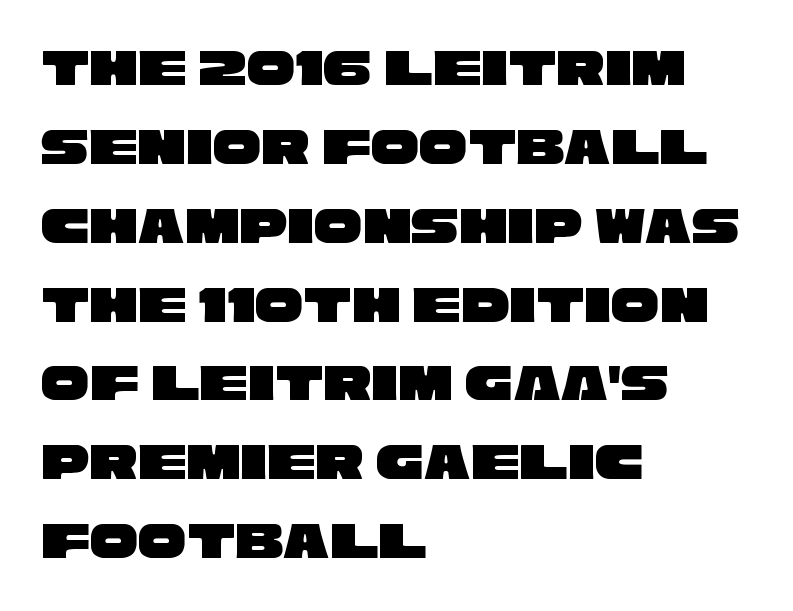
The image shows 54 px wide sans-serif type; set left-aligned, normal line spacing (1.46x), normal letter spacing, not underlined; low stroke contrast and a large x-height.
